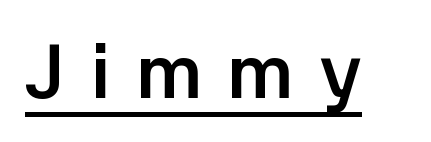
The image shows 76 px semibold sans-serif type, upright; set unusually wide letter spacing (+0.33 em), underlined; low stroke contrast and a medium x-height.
